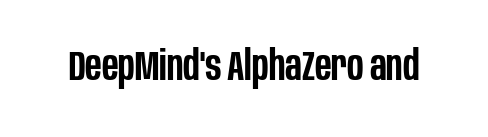
Is there any slant? The stems are plumb. To sum up the face: it is a sans, with no serifs. Look at the stroke-to-counter ratio: somewhat heavy, a semibold. Honestly, there is no underline to notice here at all.
